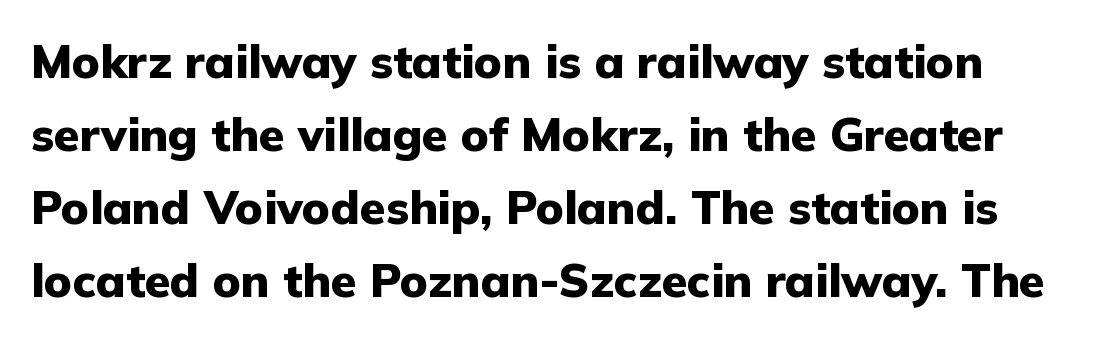
{"serif": "no", "italic": "no", "bold": "yes", "weight": "heavy", "width": "normal", "stroke_contrast": "low", "x_height": "medium", "monospaced": "no", "underline": "no", "line_spacing": "normal", "line_spacing_ratio": 1.59, "letter_spacing": "normal", "letter_spacing_em": 0.0, "glyph_px": 46}
